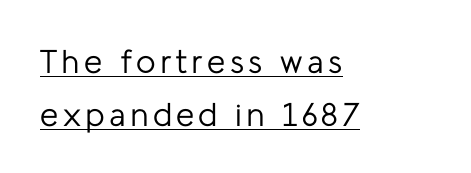
The image shows 33 px regular-weight sans-serif type, upright; set left-aligned, normal line spacing (1.6x), underlined; low stroke contrast and a medium x-height.
